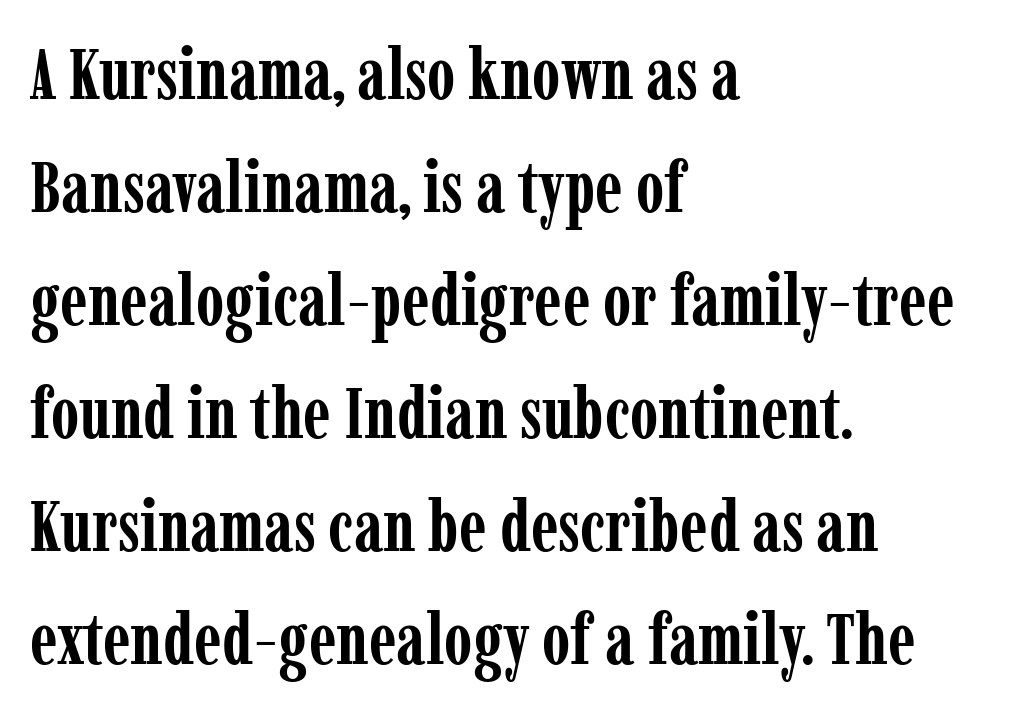
Notice how the stems are strictly vertical — no italics here. These lines are composed in type with serifs. Here the designer chose a conventional face with non-uniform glyph widths. Descenders hang freely into open space. The paragraph has a hard left edge and a soft right edge. The characters look thick and weighty, a clear bold.
